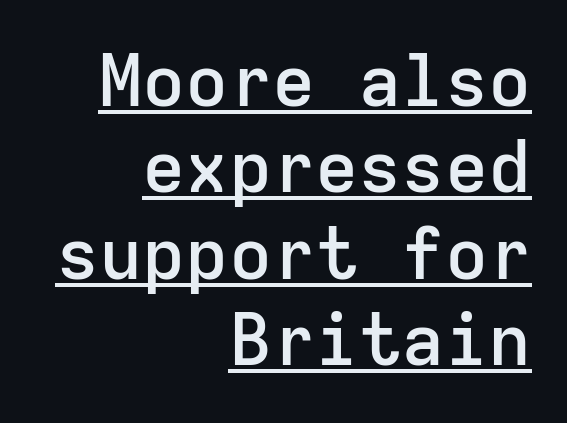
{"serif": "no", "italic": "no", "bold": "semi", "weight": "semibold", "width": "normal", "stroke_contrast": "low", "x_height": "medium", "monospaced": "yes", "underline": "yes", "align": "right", "line_spacing_ratio": 1.2, "letter_spacing": "normal", "letter_spacing_em": 0.0, "glyph_px": 72}
